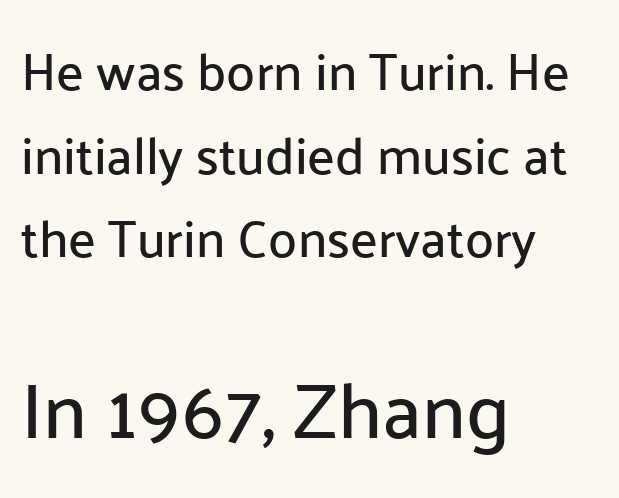
Q: Is the text italic (slanted)? A: No, it is upright.
Q: Is the typeface a serif or a sans-serif typeface? A: Sans-serif.
Q: Is the text underlined? A: No.
Q: How is the paragraph aligned? A: Left-aligned.
Q: Is the spacing between letters normal or unusually wide? A: Normal.
Q: Is the spacing between lines tight, normal or loose? A: Normal.
Q: Which block of text is set in a larger size, the first (top) or the second (bottom)? A: The second (bottom) one.
Q: Width (condensed, normal, or wide)? A: Normal.
Q: Stroke contrast? A: Low.
Q: x-height? A: Medium.
Q: Monospaced? A: No.
